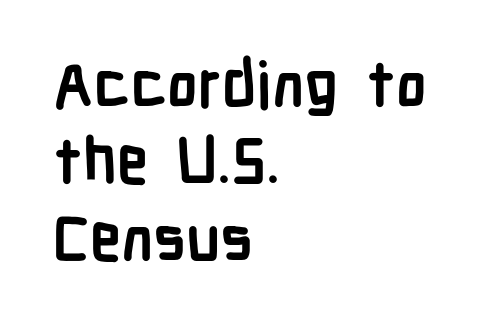
Glance below the letters and you will spot only blank space. Students, note that the glyphs here touch the page at normal intervals. A typesetter would call this proportional, since set widths differ per character. Examine the stroke ends and you'll find no serifs.
